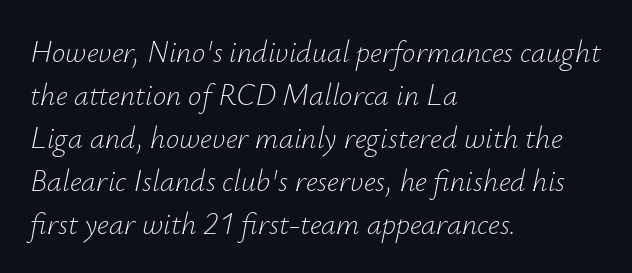
Q: Is the text bold? A: No.
Q: Is the text italic (slanted)? A: Yes, it leans right by about 12 degrees.
Q: Is the text underlined? A: No.
Q: How is the paragraph aligned? A: Left-aligned.
Q: Is the spacing between letters normal or unusually wide? A: Normal.
Q: Is the spacing between lines tight, normal or loose? A: Normal.
Q: Width (condensed, normal, or wide)? A: Normal.
Q: Stroke contrast? A: Low.
Q: x-height? A: Small.
Q: Monospaced? A: No.
